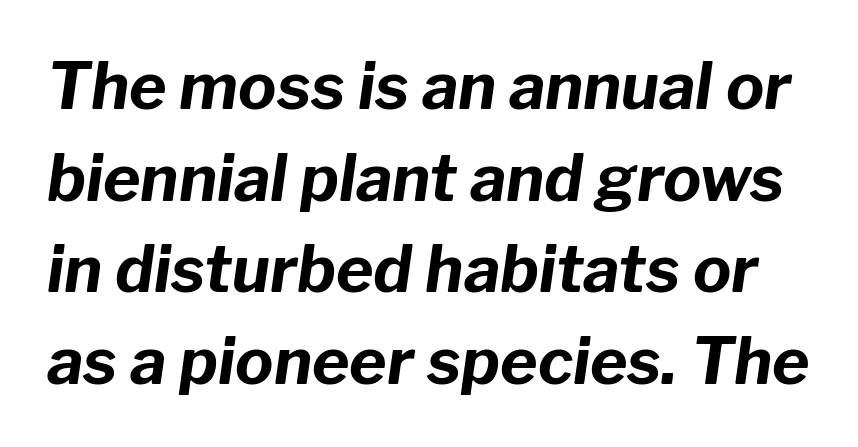
The image shows 64 px bold type, italic (leaning right); set normal line spacing (1.43x), normal letter spacing, not underlined; low stroke contrast and a medium x-height.
